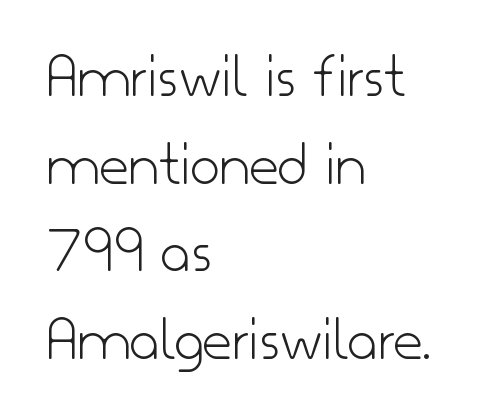
{"serif": "no", "italic": "no", "bold": "no", "weight": "light", "width": "normal", "stroke_contrast": "low", "x_height": "small", "monospaced": "no", "underline": "no", "align": "left", "line_spacing": "normal", "line_spacing_ratio": 1.37, "letter_spacing": "normal", "letter_spacing_em": 0.0, "glyph_px": 64}
